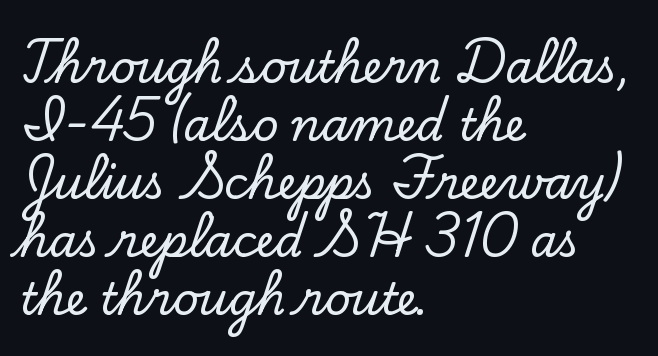
Q: Is the text italic (slanted)? A: Yes.
Q: Is the typeface a serif or a sans-serif typeface? A: Serif.
Q: Is the text underlined? A: No.
Q: How is the paragraph aligned? A: Left-aligned.
Q: Is the spacing between letters normal or unusually wide? A: Normal.
Q: Is the spacing between lines tight, normal or loose? A: Normal.
Q: Width (condensed, normal, or wide)? A: Normal.
Q: Stroke contrast? A: Low.
Q: x-height? A: Small.
Q: Monospaced? A: No.
